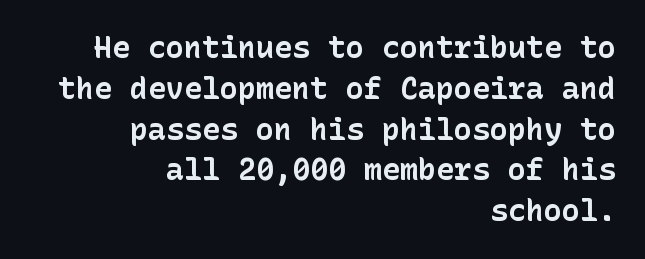
Q: Is the text bold? A: Yes.
Q: Is the text italic (slanted)? A: No, it is upright.
Q: Is the typeface a serif or a sans-serif typeface? A: Sans-serif.
Q: Is the text underlined? A: No.
Q: How is the paragraph aligned? A: Right-aligned.
Q: Is the spacing between letters normal or unusually wide? A: Normal.
Q: Is the spacing between lines tight, normal or loose? A: Normal.
Q: Width (condensed, normal, or wide)? A: Normal.
Q: Stroke contrast? A: Low.
Q: x-height? A: Medium.
